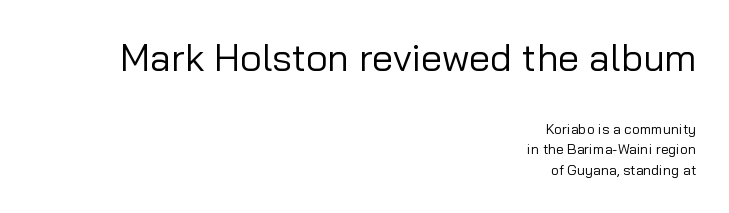
Unlike a traditional serif, this face leaves its strokes unadorned. Compared with typical body copy, the letter spacing here is the same. This is the regular roman posture of the typeface. In this sample the first text group is rendered at the bigger scale. Line endings align vertically; line beginnings do not. Plain, unruled lines of type.
